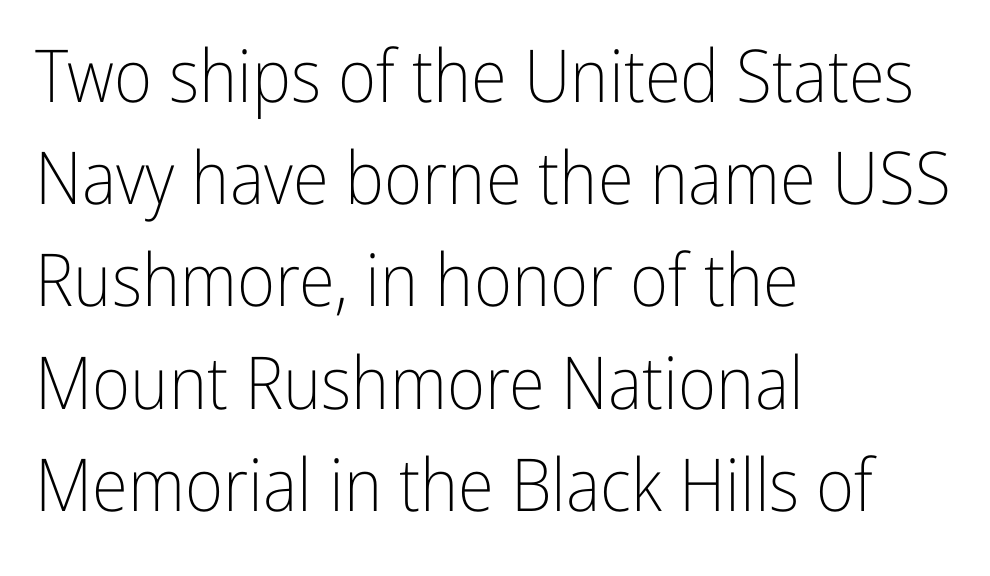
Q: Is the text bold? A: No.
Q: Is the text italic (slanted)? A: No, it is upright.
Q: Is the typeface a serif or a sans-serif typeface? A: Sans-serif.
Q: Is the text underlined? A: No.
Q: How is the paragraph aligned? A: Left-aligned.
Q: Is the spacing between letters normal or unusually wide? A: Normal.
Q: Is the spacing between lines tight, normal or loose? A: Normal.
Q: Width (condensed, normal, or wide)? A: Condensed.
Q: Stroke contrast? A: Low.
Q: x-height? A: Medium.
Q: Monospaced? A: No.
